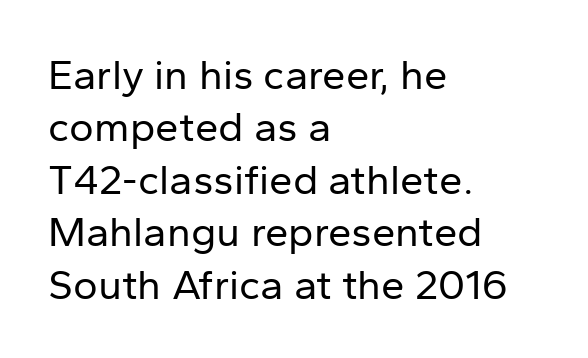
Unmarked baselines from the first word to the last. The face used here is proportionally spaced, like ordinary book or web type. Whoever set this chose a conventional vertical rhythm. Nothing unusual about the tracking: characters are spaced as the font intends. Ordinary non-slanted type is in use. Look at the bottom of the vertical strokes: they stop flat, with no serifs.
